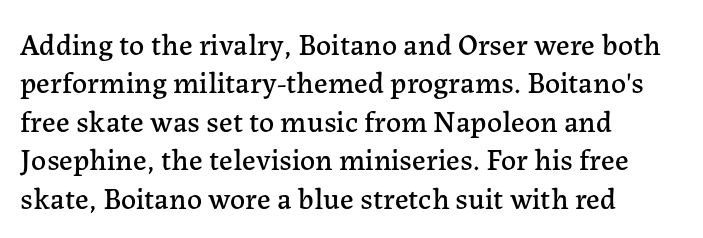
The image shows 30 px serif type, upright; set left-aligned, normal line spacing (1.28x), normal letter spacing, not underlined; low stroke contrast and a medium x-height.
